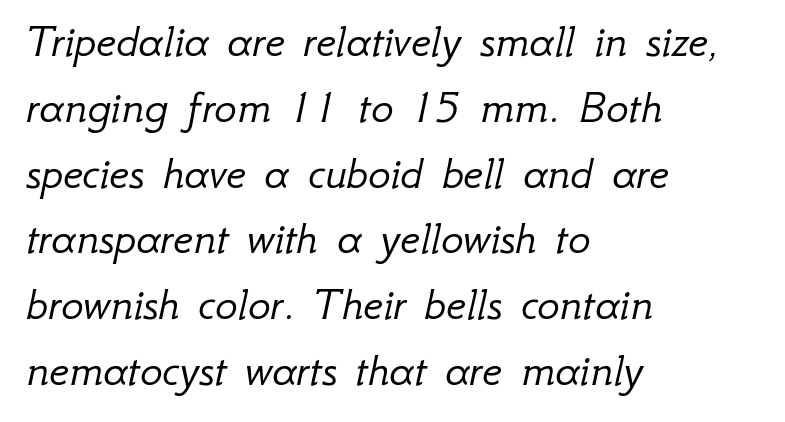
The image shows 47 px light type, italic (leaning right); set left-aligned, normal line spacing (1.4x), normal letter spacing, not underlined; low stroke contrast and a small x-height.
